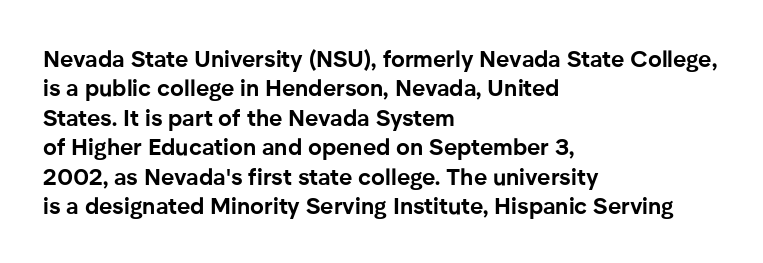
The image shows 23 px bold type, upright; set left-aligned, normal line spacing (1.28x), normal letter spacing, not underlined.
